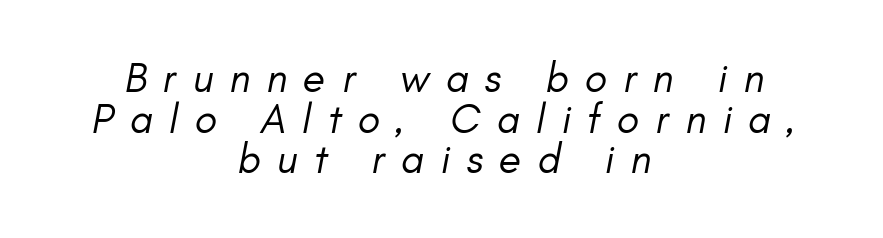
The image shows 41 px regular-weight type, italic (leaning right); set centered, tight line spacing (0.99x), unusually wide letter spacing (+0.4 em), not underlined; low stroke contrast and a small x-height.
